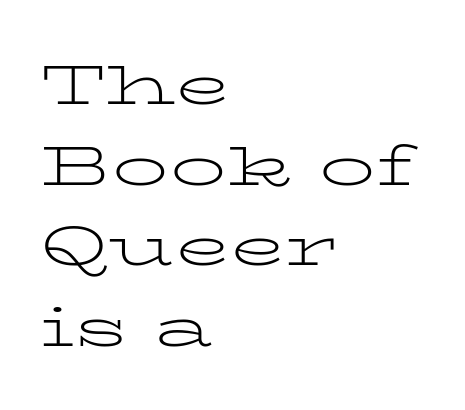
Is there any slant? The stems are plumb. Think of a printed novel: that variable character pitch is what you see here. In CSS terms this would be text-align: left. Here the glyphs are tracked normally, forming tight word shapes. Evenly set lines give the paragraph a standard silhouette. Note: serifs present on the glyphs.
